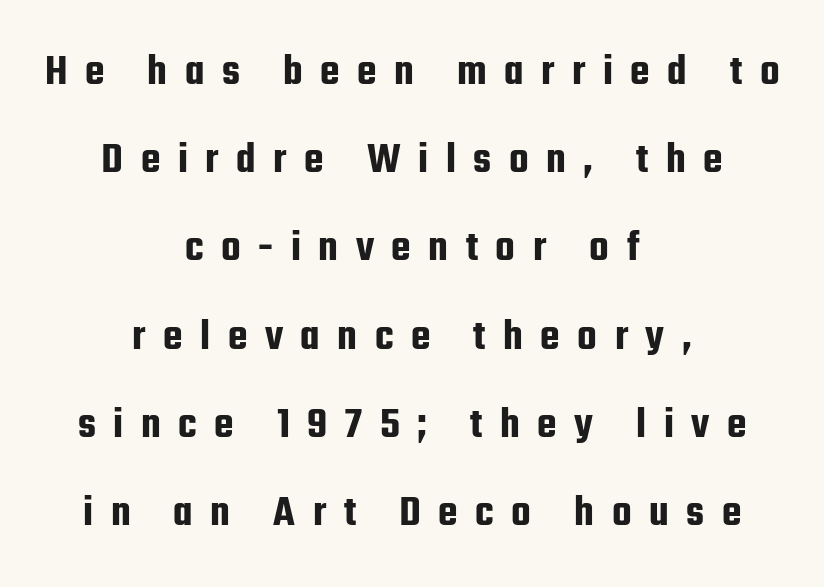
The image shows 45 px condensed sans-serif type, upright; set centered, loose line spacing (1.96x), unusually wide letter spacing (+0.39 em), not underlined; low stroke contrast and a medium x-height.
